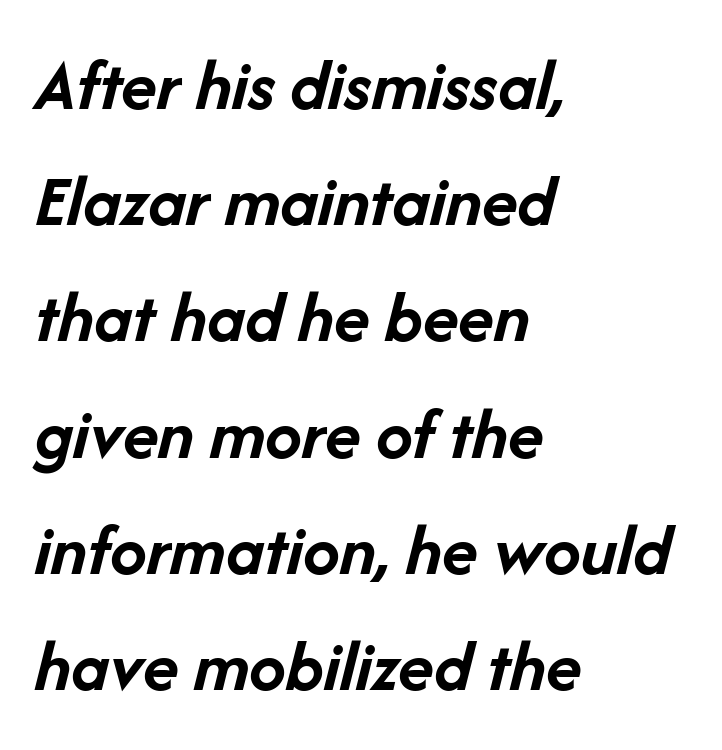
Q: Is the text bold? A: Yes.
Q: Is the text italic (slanted)? A: Yes, it leans right by about 14 degrees.
Q: Is the text underlined? A: No.
Q: How is the paragraph aligned? A: Left-aligned.
Q: Is the spacing between letters normal or unusually wide? A: Normal.
Q: Is the spacing between lines tight, normal or loose? A: Normal.
Q: Width (condensed, normal, or wide)? A: Normal.
Q: Stroke contrast? A: Low.
Q: x-height? A: Medium.
Q: Monospaced? A: No.
